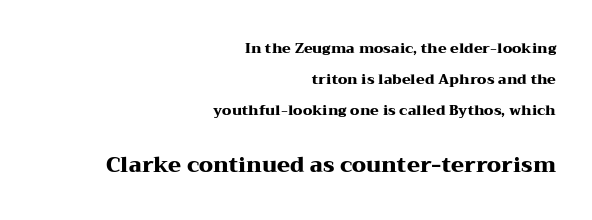
The image shows 21 px bold type, upright; set right-aligned, loose line spacing (2.21x), normal letter spacing, not underlined; the second (bottom) block is 1.5x larger.
